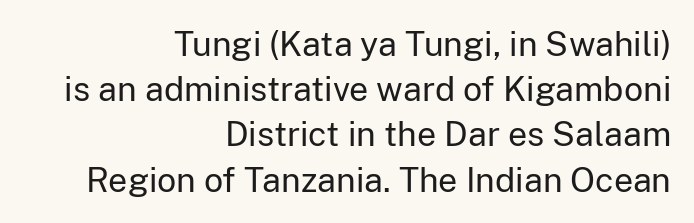
Q: Is the text bold? A: No.
Q: Is the text italic (slanted)? A: No, it is upright.
Q: Is the typeface a serif or a sans-serif typeface? A: Sans-serif.
Q: Is the text underlined? A: No.
Q: How is the paragraph aligned? A: Right-aligned.
Q: Is the spacing between letters normal or unusually wide? A: Normal.
Q: Is the spacing between lines tight, normal or loose? A: Normal.
Q: Width (condensed, normal, or wide)? A: Normal.
Q: Stroke contrast? A: Low.
Q: x-height? A: Medium.
Q: Monospaced? A: No.
